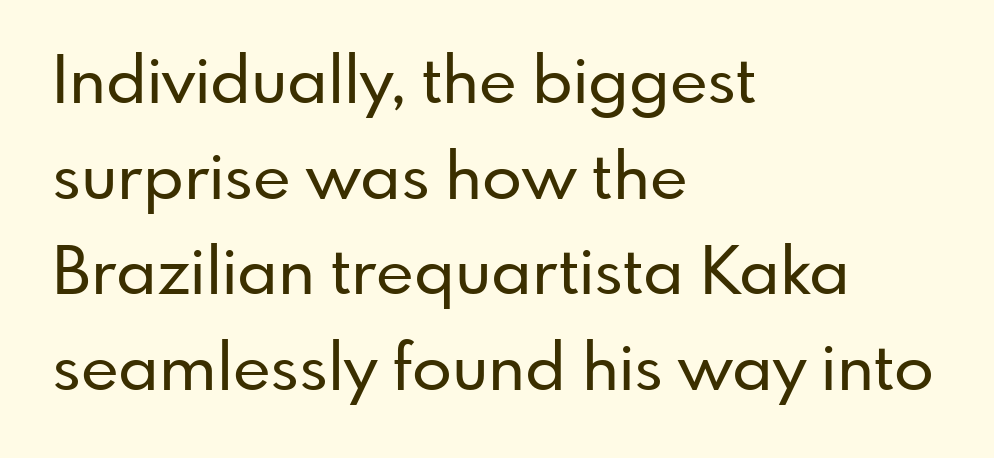
The image shows 65 px sans-serif type, upright; set left-aligned, normal line spacing (1.47x), normal letter spacing, not underlined; low stroke contrast and a small x-height.
